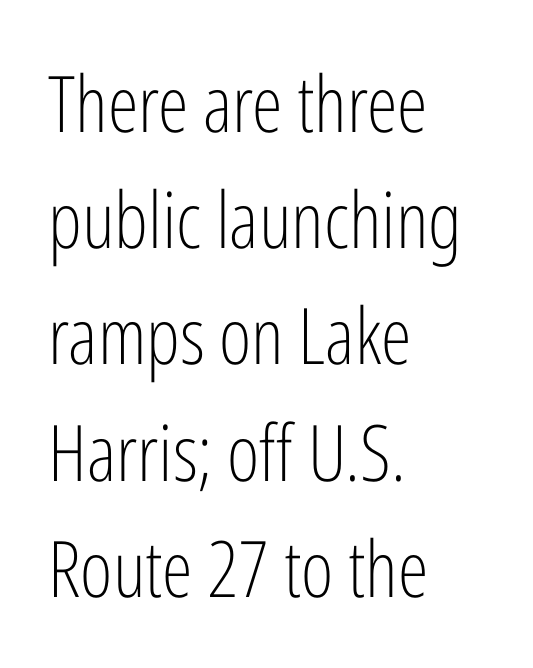
The image shows 78 px light, condensed sans-serif type, upright; set left-aligned, normal line spacing (1.49x), normal letter spacing, not underlined; low stroke contrast and a medium x-height.
